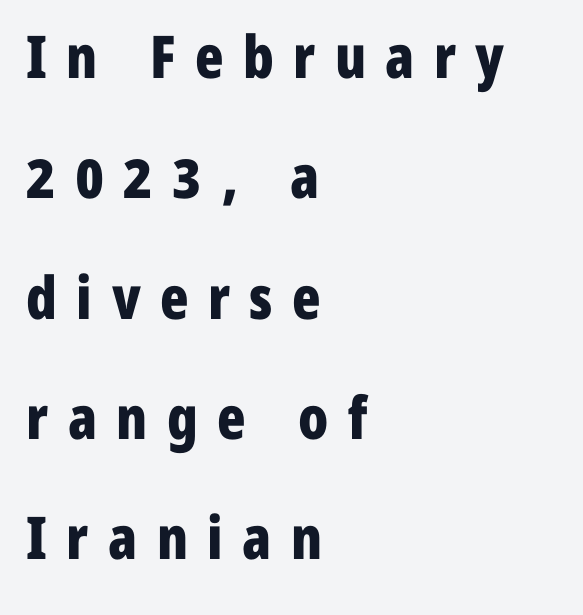
The image shows 59 px bold, condensed sans-serif type, upright; set left-aligned, loose line spacing (2.04x), unusually wide letter spacing (+0.33 em), not underlined; low stroke contrast and a medium x-height.
